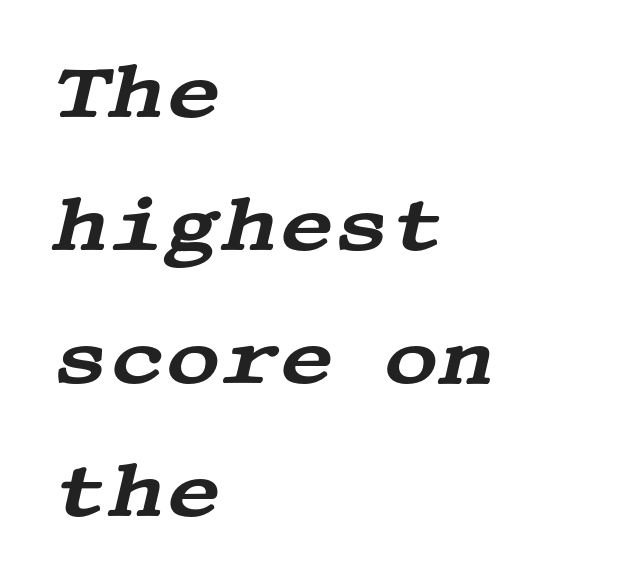
The foot of each line stays bare and open. The type is set solid horizontally, with unmodified tracking. Observe the lean: these are italic letterforms. This rendering employs a face with finishing strokes, i.e., a serif. These lines stack with their left ends in a neat column.
